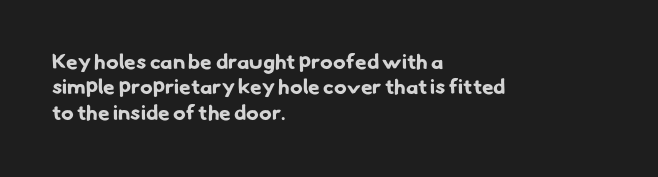
The image shows 21 px bold type; set left-aligned, line spacing 1.21x, normal letter spacing, not underlined.
